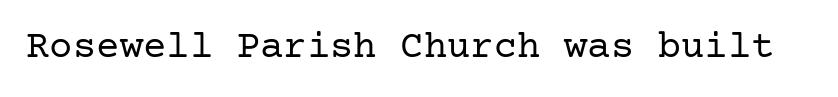
The image shows 39 px regular-weight serif type, upright; set normal letter spacing, not underlined; low stroke contrast and a medium x-height.
